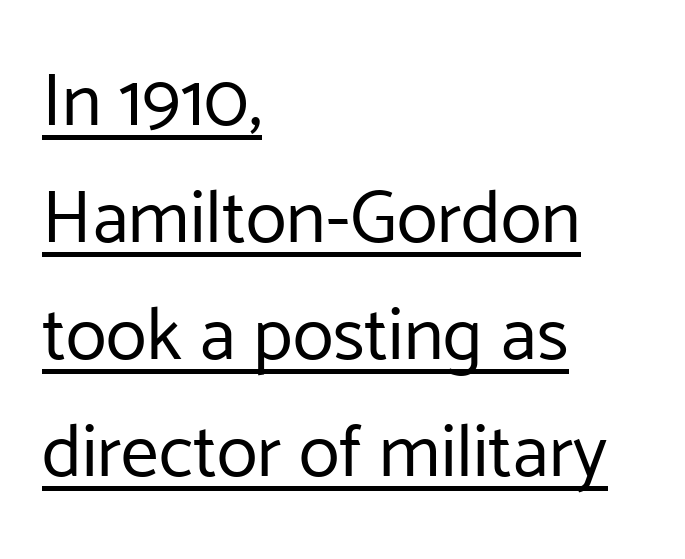
{"serif": "no", "italic": "no", "bold": "no", "weight": "regular", "width": "normal", "stroke_contrast": "low", "x_height": "medium", "monospaced": "no", "underline": "yes", "align": "left", "line_spacing": "normal", "line_spacing_ratio": 1.56, "letter_spacing": "normal", "letter_spacing_em": 0.0, "glyph_px": 75}
